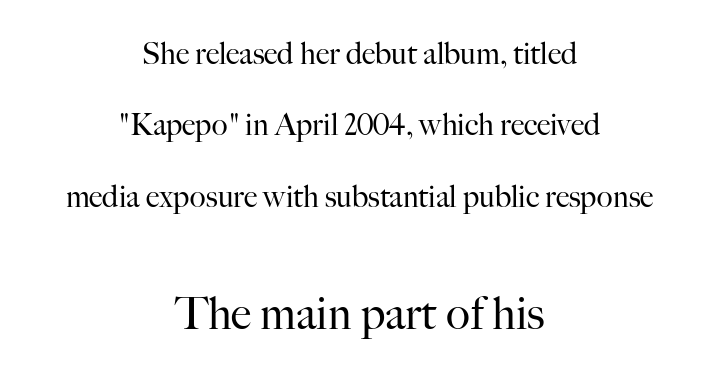
Q: Is the text bold? A: No.
Q: Is the text italic (slanted)? A: No, it is upright.
Q: Is the typeface a serif or a sans-serif typeface? A: Serif.
Q: Is the text underlined? A: No.
Q: How is the paragraph aligned? A: Centered.
Q: Is the spacing between letters normal or unusually wide? A: Normal.
Q: Is the spacing between lines tight, normal or loose? A: Loose.
Q: Which block of text is set in a larger size, the first (top) or the second (bottom)? A: The second (bottom) one.
Q: Width (condensed, normal, or wide)? A: Normal.
Q: Stroke contrast? A: High.
Q: x-height? A: Small.
Q: Monospaced? A: No.
